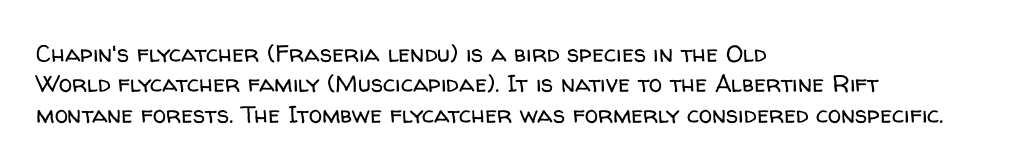
The type sits square on the baseline with zero lean. Only glyphs here, with clear space below each row. This sample is left-justified, so line endings fall wherever the words run out. Nothing unusual about the tracking: characters are spaced as the font intends. No extra ink here — the face is not bold.
